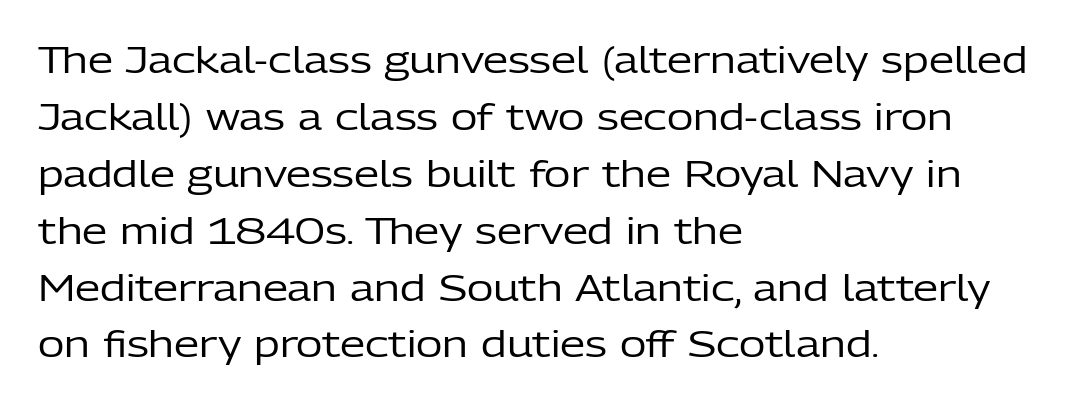
{"serif": "no", "italic": "no", "bold": "no", "weight": "regular", "width": "normal", "stroke_contrast": "low", "x_height": "medium", "monospaced": "no", "underline": "no", "align": "left", "line_spacing": "normal", "line_spacing_ratio": 1.58, "letter_spacing": "normal", "letter_spacing_em": 0.0, "glyph_px": 36}
